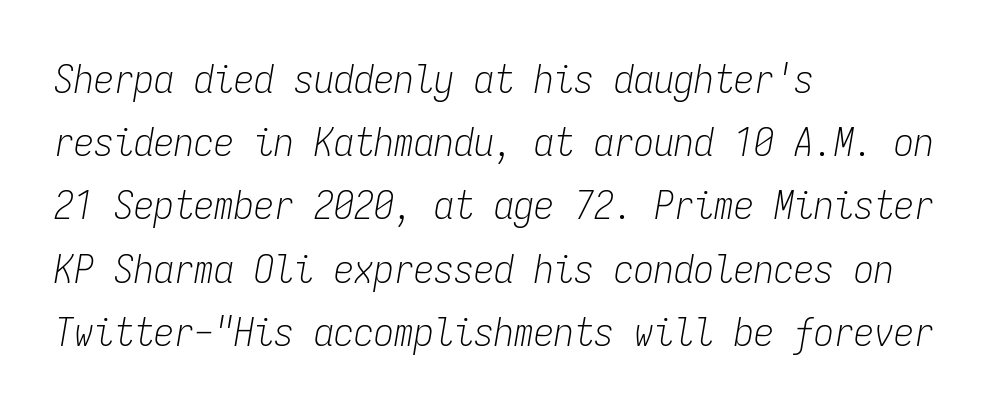
Q: Is the text bold? A: No.
Q: Is the text italic (slanted)? A: Yes, it leans right by about 9 degrees.
Q: Is the text underlined? A: No.
Q: How is the paragraph aligned? A: Left-aligned.
Q: Is the spacing between letters normal or unusually wide? A: Normal.
Q: Is the spacing between lines tight, normal or loose? A: Normal.
Q: Width (condensed, normal, or wide)? A: Condensed.
Q: Stroke contrast? A: Low.
Q: x-height? A: Medium.
Q: Monospaced? A: Yes.
